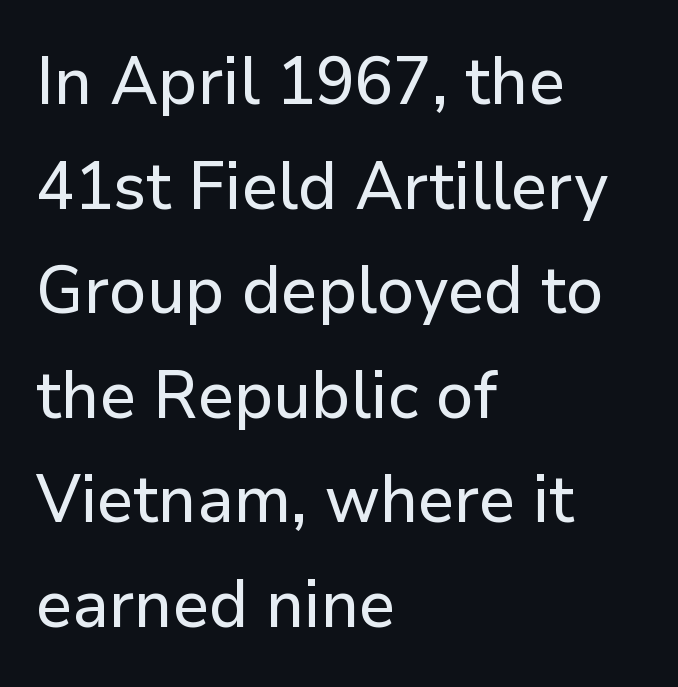
Q: Is the text italic (slanted)? A: No, it is upright.
Q: Is the typeface a serif or a sans-serif typeface? A: Sans-serif.
Q: Is the text underlined? A: No.
Q: How is the paragraph aligned? A: Left-aligned.
Q: Is the spacing between letters normal or unusually wide? A: Normal.
Q: Is the spacing between lines tight, normal or loose? A: Normal.
Q: Width (condensed, normal, or wide)? A: Normal.
Q: Stroke contrast? A: Low.
Q: x-height? A: Medium.
Q: Monospaced? A: No.
